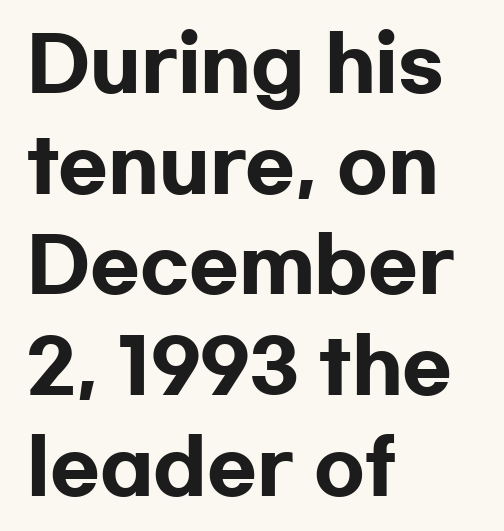
This sample uses a sans-serif face. Students, observe: this is what conventionally led text looks like. The face used here is proportionally spaced, like ordinary book or web type. Underline: absent.
